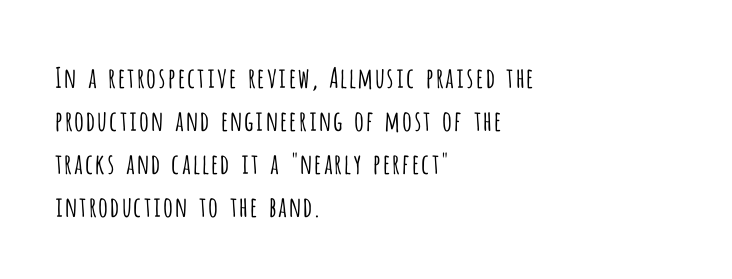
Q: Is the text bold? A: No.
Q: Is the text italic (slanted)? A: No, it is upright.
Q: Is the typeface a serif or a sans-serif typeface? A: Sans-serif.
Q: Is the text underlined? A: No.
Q: How is the paragraph aligned? A: Left-aligned.
Q: Is the spacing between letters normal or unusually wide? A: Normal.
Q: Is the spacing between lines tight, normal or loose? A: Normal.
Q: Width (condensed, normal, or wide)? A: Condensed.
Q: Stroke contrast? A: Low.
Q: x-height? A: Large.
Q: Monospaced? A: No.
